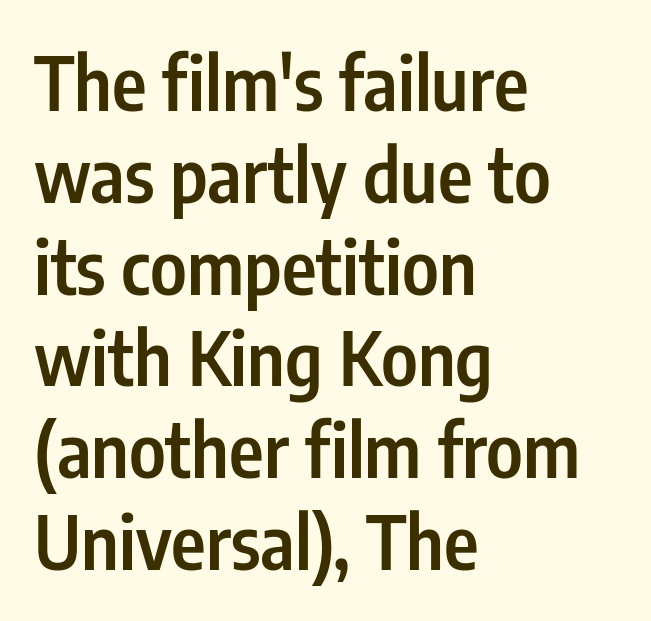
Q: Is the text bold? A: Semi-bold.
Q: Is the text italic (slanted)? A: No, it is upright.
Q: Is the typeface a serif or a sans-serif typeface? A: Sans-serif.
Q: Is the text underlined? A: No.
Q: How is the paragraph aligned? A: Left-aligned.
Q: Is the spacing between letters normal or unusually wide? A: Normal.
Q: Width (condensed, normal, or wide)? A: Condensed.
Q: Stroke contrast? A: Low.
Q: x-height? A: Medium.
Q: Monospaced? A: No.
